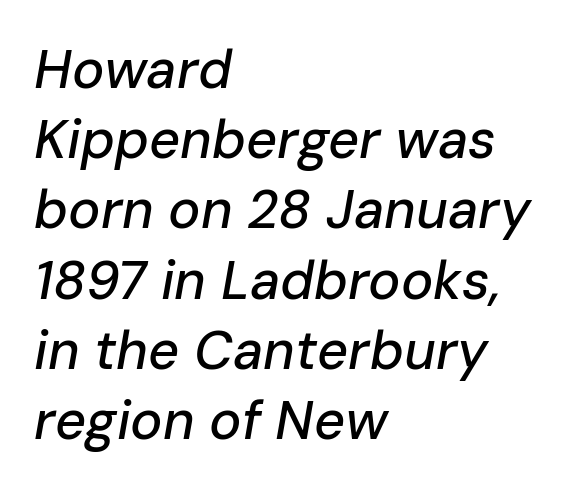
The lines in this sample share a left origin and differ only in where they stop. Proportional: the letters do not fall into vertical columns. Any mark beneath the type? The region is blank. Yep, that's italic — everything's leaning. Successive baselines arrive at the customary interval. The horizontal fit of the characters is conventional and even.
